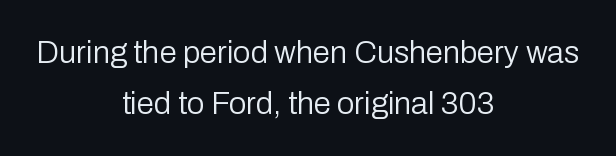
The image shows 31 px regular-weight sans-serif type, upright; set centered, normal line spacing (1.63x), normal letter spacing, not underlined; low stroke contrast and a medium x-height.
